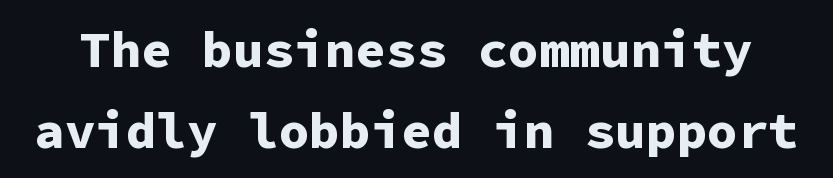
Q: Is the text bold? A: Yes.
Q: Is the text italic (slanted)? A: No, it is upright.
Q: Is the typeface a serif or a sans-serif typeface? A: Sans-serif.
Q: Is the text underlined? A: No.
Q: Is the spacing between letters normal or unusually wide? A: Normal.
Q: Is the spacing between lines tight, normal or loose? A: Normal.
Q: Width (condensed, normal, or wide)? A: Normal.
Q: Stroke contrast? A: Low.
Q: x-height? A: Medium.
Q: Monospaced? A: Yes.
